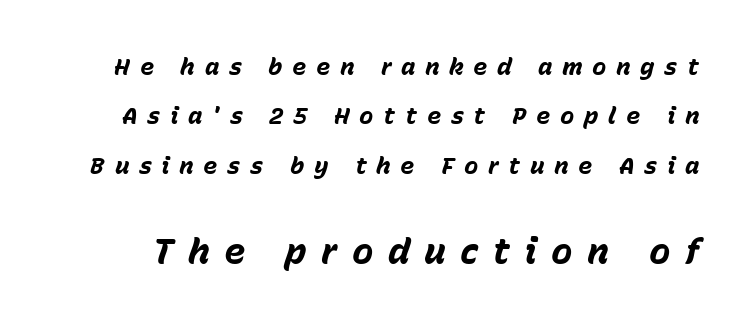
{"italic": "yes", "lean": "right", "slant_degrees": 15, "bold": "yes", "weight": "bold", "width": "normal", "stroke_contrast": "low", "x_height": "medium", "monospaced": "no", "underline": "no", "line_spacing": "loose", "line_spacing_ratio": 2.06, "letter_spacing": "wide", "letter_spacing_em": 0.4, "larger_block": "second", "size_ratio": 1.5, "glyph_px": 36}
